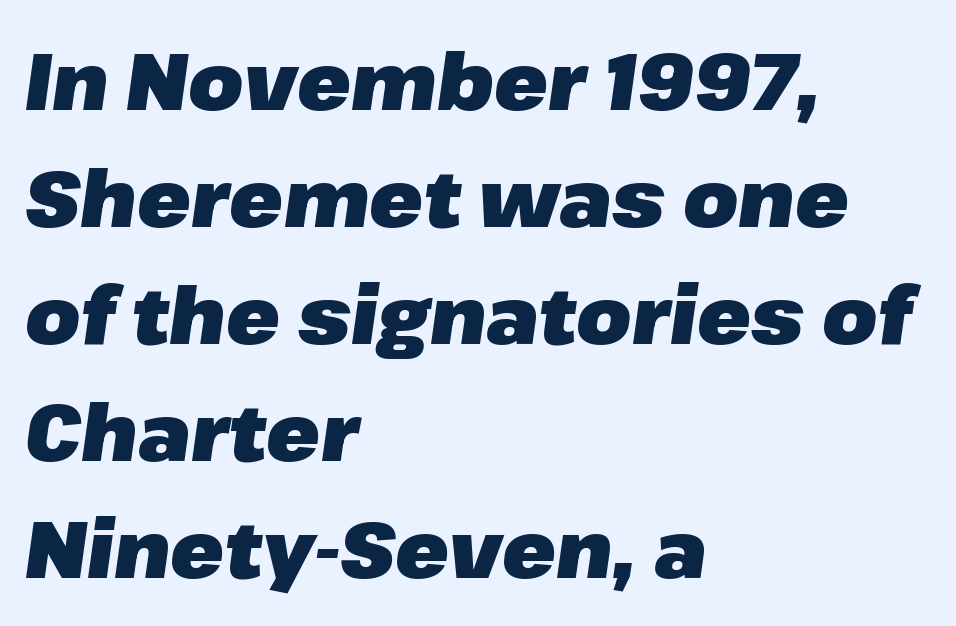
{"italic": "yes", "lean": "right", "slant_degrees": 8, "bold": "yes", "weight": "heavy", "width": "normal", "stroke_contrast": "low", "x_height": "medium", "monospaced": "no", "underline": "no", "align": "left", "line_spacing": "normal", "line_spacing_ratio": 1.48, "letter_spacing": "normal", "letter_spacing_em": 0.0, "glyph_px": 79}
